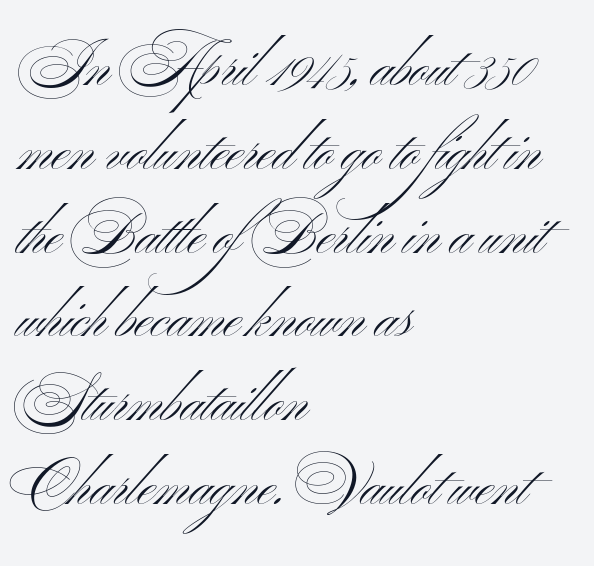
{"serif": "no", "bold": "no", "weight": "light", "width": "wide", "stroke_contrast": "medium", "x_height": "small", "monospaced": "no", "underline": "no", "align": "left", "line_spacing": "normal", "line_spacing_ratio": 1.47, "letter_spacing": "normal", "letter_spacing_em": 0.0, "glyph_px": 57}
